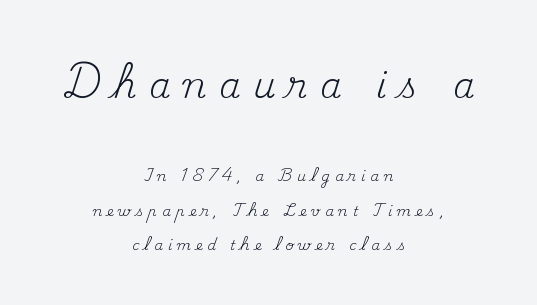
The passage shown has open, widely tracked lettering throughout. Each letter's strokes conclude with small projecting serifs. Baseline-to-baseline distance is far greater than the letter height. A typesetter would call this proportional, since set widths differ per character.
